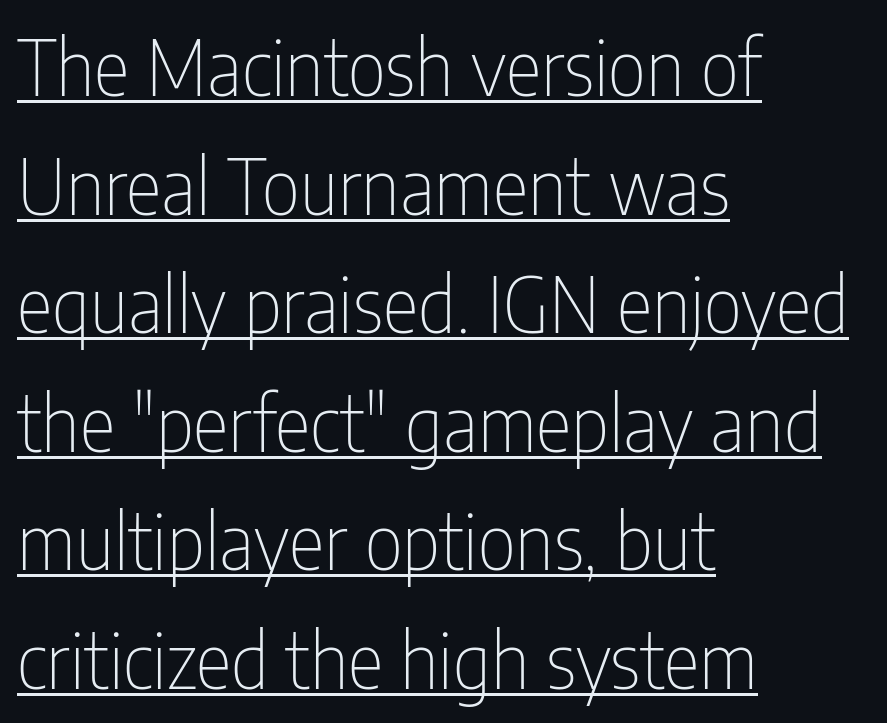
The image shows 76 px thin, condensed sans-serif type, upright; set left-aligned, normal line spacing (1.56x), normal letter spacing, underlined; low stroke contrast and a medium x-height.
